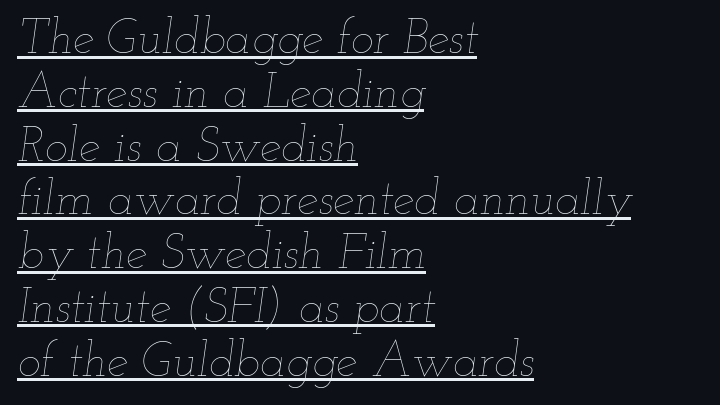
{"italic": "yes", "lean": "right", "slant_degrees": 12, "bold": "no", "weight": "thin", "width": "wide", "stroke_contrast": "low", "x_height": "small", "monospaced": "no", "underline": "yes", "align": "left", "line_spacing": "tight", "line_spacing_ratio": 1.12, "letter_spacing": "normal", "letter_spacing_em": 0.0, "glyph_px": 48}
